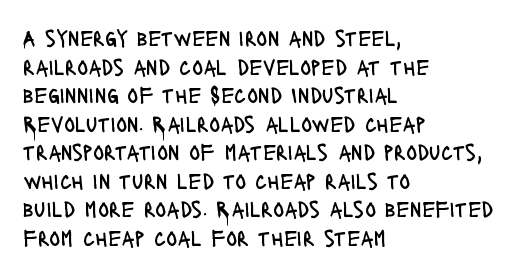
The image shows 23 px text type, upright; set left-aligned, line spacing 1.24x, normal letter spacing, not underlined.
